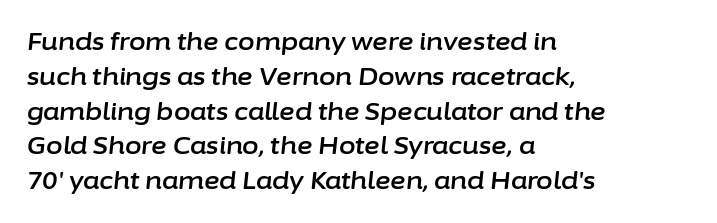
The passage shown is not underscored anywhere. Compared with typical paragraphs, the rows here are spaced about the same. Characters follow at the spacing the type designer built in. The font's italic variant was chosen for this text. Horizontal alignment here is leftward, the default for most running prose.
